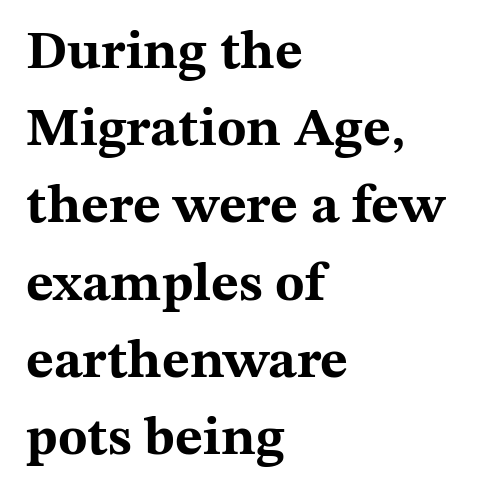
{"serif": "yes", "italic": "no", "bold": "yes", "weight": "bold", "width": "wide", "stroke_contrast": "medium", "x_height": "medium", "monospaced": "no", "underline": "no", "align": "left", "line_spacing": "normal", "line_spacing_ratio": 1.43, "letter_spacing": "normal", "letter_spacing_em": 0.0, "glyph_px": 54}
